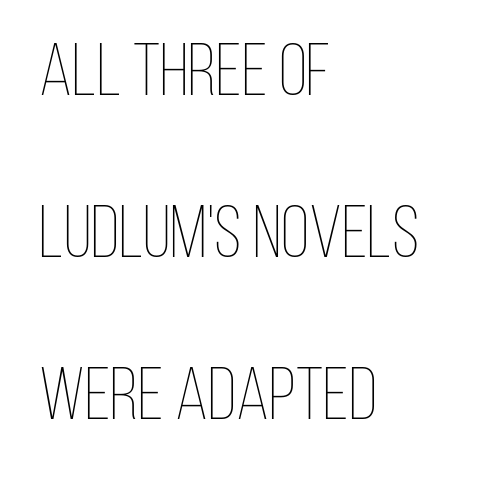
The image shows 74 px thin, condensed type, upright; set left-aligned, loose line spacing (2.19x), normal letter spacing, not underlined; low stroke contrast and a large x-height.
